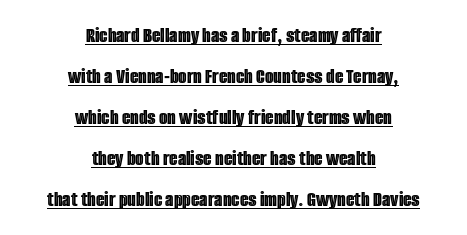
{"italic": "no", "underline": "yes", "align": "center", "line_spacing_ratio": 1.86, "letter_spacing": "normal", "letter_spacing_em": 0.0, "glyph_px": 22}
